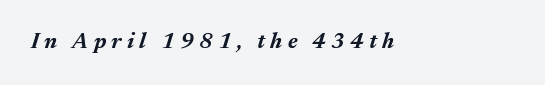
{"italic": "yes", "lean": "right", "slant_degrees": 17, "bold": "yes", "underline": "no", "letter_spacing": "wide", "letter_spacing_em": 0.24, "glyph_px": 22}
